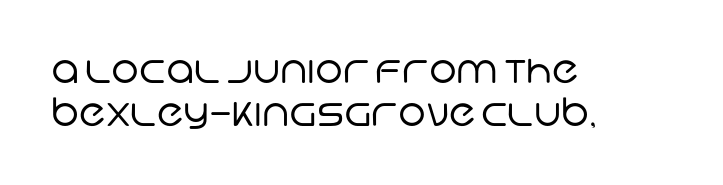
{"serif": "no", "bold": "no", "weight": "regular", "width": "normal", "stroke_contrast": "low", "x_height": "large", "monospaced": "no", "underline": "no", "align": "left", "line_spacing": "tight", "line_spacing_ratio": 1.1, "letter_spacing": "normal", "letter_spacing_em": 0.0, "glyph_px": 39}
